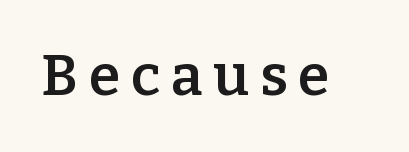
The image shows 57 px semibold serif type, upright; set not underlined; low stroke contrast and a medium x-height.
